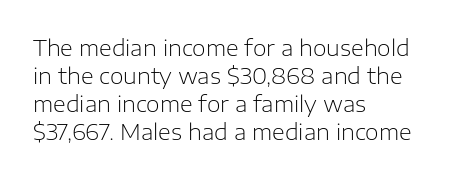
{"italic": "no", "bold": "no", "underline": "no", "align": "left", "line_spacing": "normal", "line_spacing_ratio": 1.28, "letter_spacing": "normal", "letter_spacing_em": 0.0, "glyph_px": 22}
